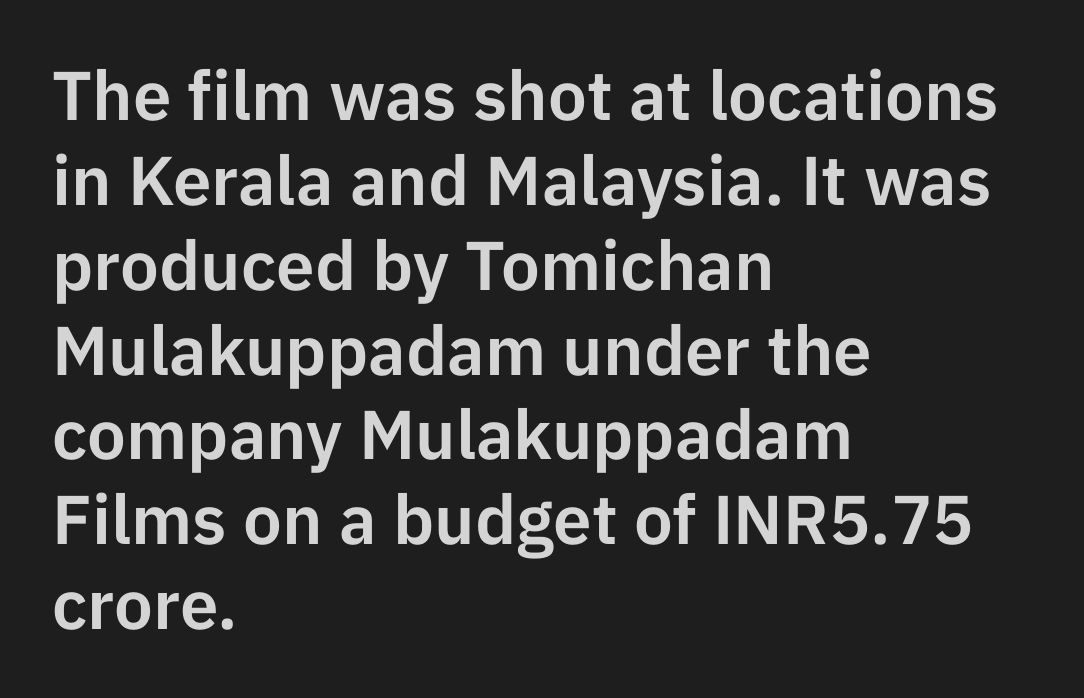
{"serif": "no", "italic": "no", "width": "normal", "stroke_contrast": "low", "x_height": "medium", "monospaced": "no", "underline": "no", "align": "left", "line_spacing_ratio": 1.23, "letter_spacing": "normal", "letter_spacing_em": 0.0, "glyph_px": 69}
